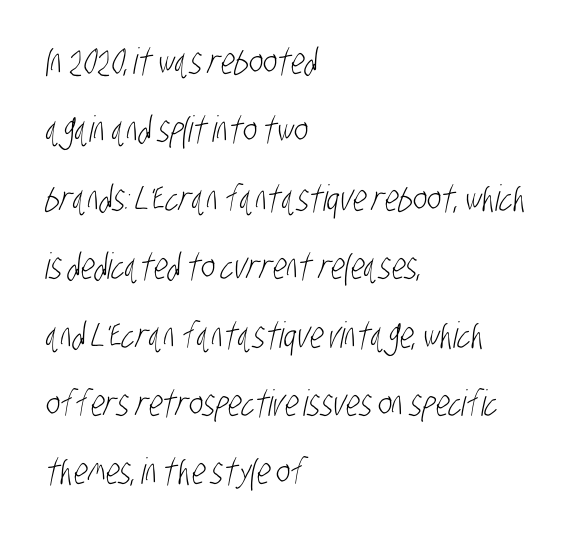
Unlike a traditional serif, this face leaves its strokes unadorned. Honestly, the letter spacing is just normal — you wouldn't notice it. No heavy texture on the line: the type isn't bold. Character widths vary here, with narrow letters taking less room than wide ones.
